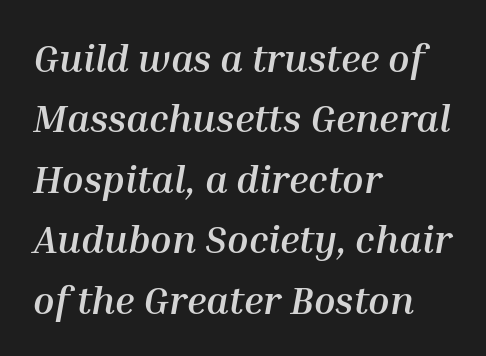
The image shows 39 px semibold type, italic (leaning right); set left-aligned, normal line spacing (1.55x), normal letter spacing, not underlined; medium stroke contrast and a medium x-height.
